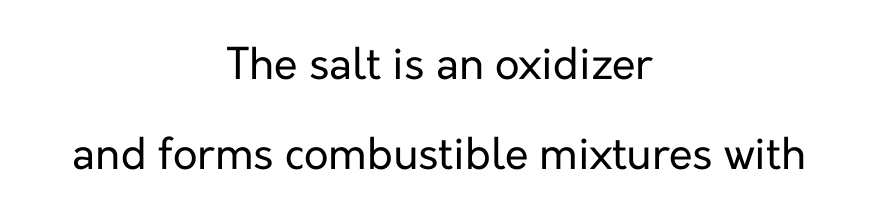
{"serif": "no", "italic": "no", "bold": "no", "weight": "regular", "width": "normal", "stroke_contrast": "low", "x_height": "medium", "monospaced": "no", "underline": "no", "align": "center", "line_spacing": "loose", "line_spacing_ratio": 2.1, "letter_spacing": "normal", "letter_spacing_em": 0.0, "glyph_px": 43}
